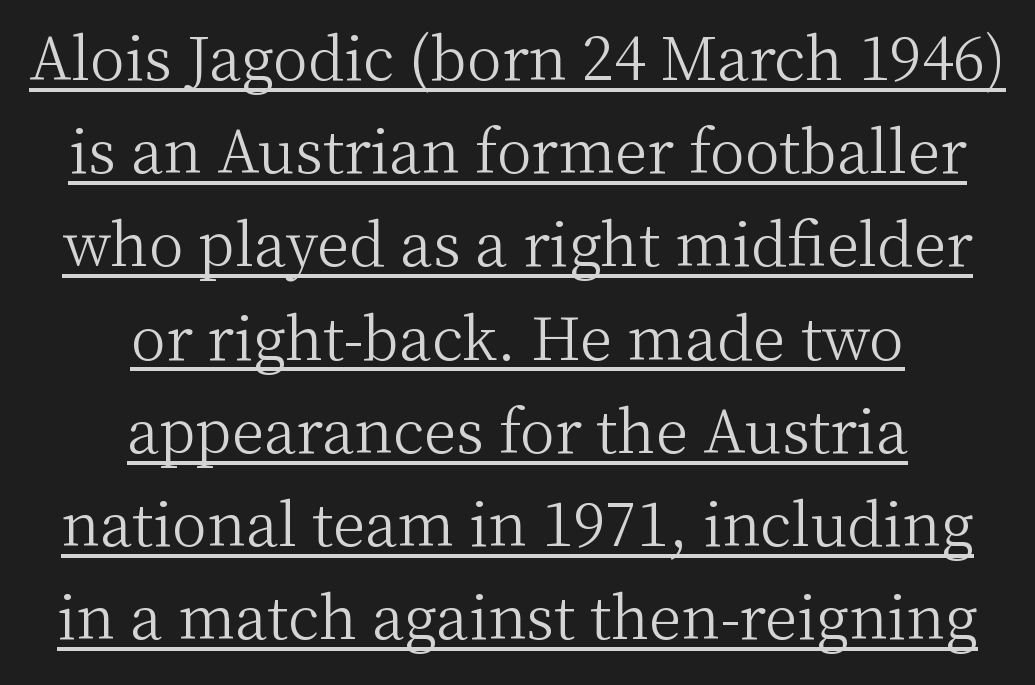
{"serif": "yes", "italic": "no", "bold": "no", "weight": "light", "width": "normal", "stroke_contrast": "medium", "x_height": "medium", "monospaced": "no", "underline": "yes", "align": "center", "line_spacing": "normal", "line_spacing_ratio": 1.58, "letter_spacing": "normal", "letter_spacing_em": 0.0, "glyph_px": 59}
